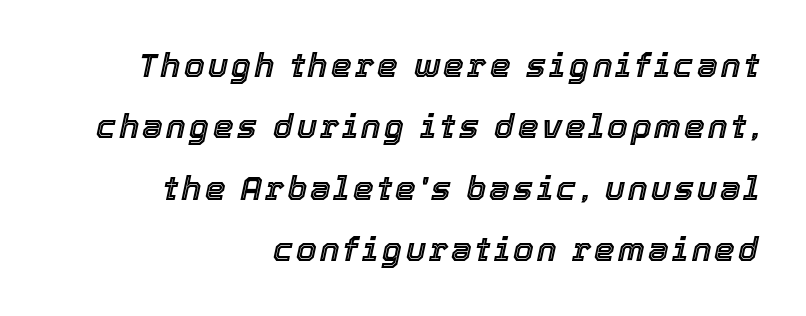
Q: Is the text italic (slanted)? A: Yes, it leans right by about 12 degrees.
Q: Is the text underlined? A: No.
Q: How is the paragraph aligned? A: Right-aligned.
Q: Width (condensed, normal, or wide)? A: Normal.
Q: x-height? A: Medium.
Q: Monospaced? A: No.
